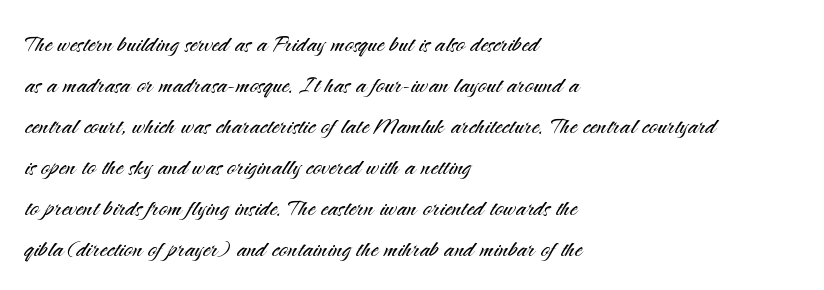
One glance says typical: line gaps are just what's usual. This rendering features lettering with no underline. Each line starts at the same left margin while the right side varies.
